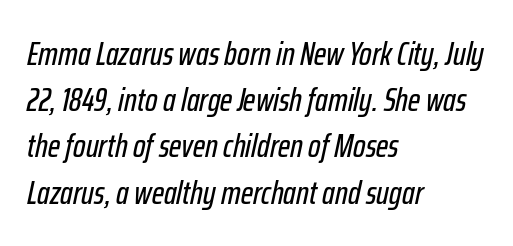
{"italic": "yes", "lean": "right", "slant_degrees": 12, "width": "condensed", "stroke_contrast": "low", "x_height": "medium", "monospaced": "no", "underline": "no", "align": "left", "line_spacing": "normal", "line_spacing_ratio": 1.4, "letter_spacing": "normal", "letter_spacing_em": 0.0, "glyph_px": 33}
